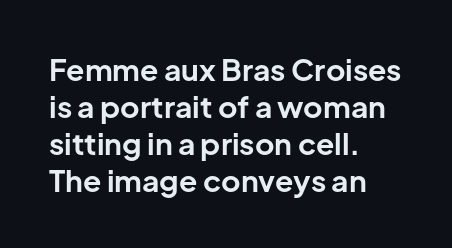
Nothing unusual about the tracking: characters are spaced as the font intends. Nobody drew a line under any word here. Summary of weight: heavy, a full bold. Upright lettering throughout. Serif or sans? Sans — the stroke terminals are bare. Typeset ragged right — the left edge is the straight one.
